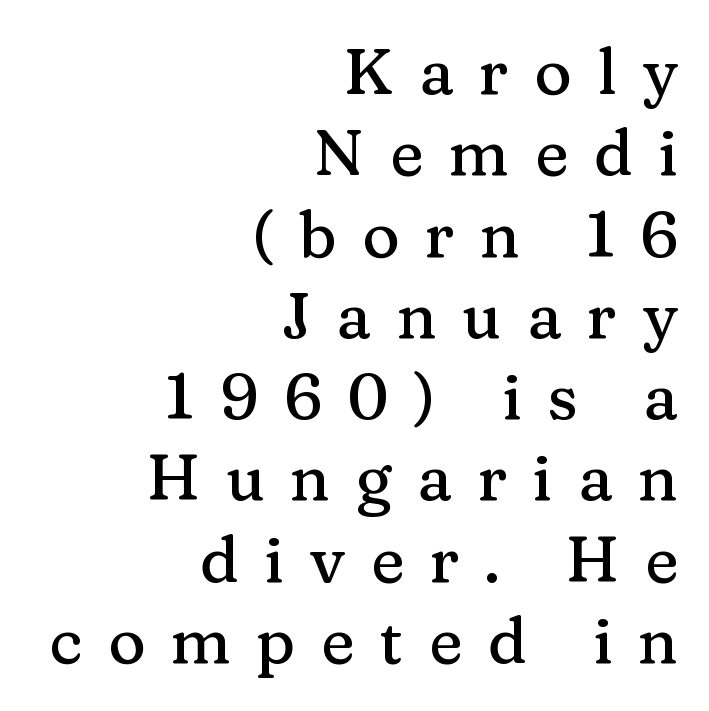
{"serif": "yes", "italic": "no", "width": "normal", "stroke_contrast": "medium", "x_height": "medium", "monospaced": "no", "underline": "no", "align": "right", "line_spacing": "normal", "line_spacing_ratio": 1.27, "letter_spacing": "wide", "letter_spacing_em": 0.4, "glyph_px": 64}
